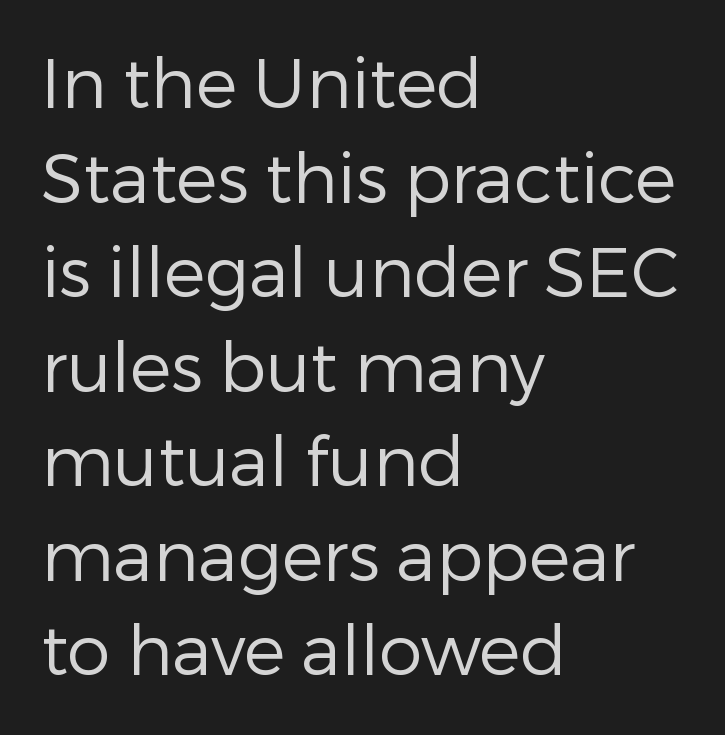
The image shows 69 px regular-weight sans-serif type, upright; set left-aligned, normal line spacing (1.37x), normal letter spacing, not underlined; low stroke contrast and a medium x-height.
